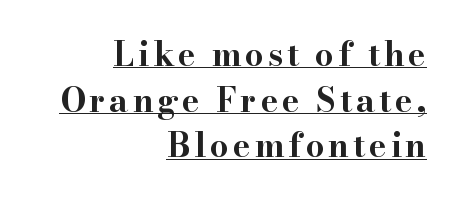
Q: Is the text bold? A: Yes.
Q: Is the text italic (slanted)? A: No, it is upright.
Q: Is the typeface a serif or a sans-serif typeface? A: Serif.
Q: Is the text underlined? A: Yes.
Q: How is the paragraph aligned? A: Right-aligned.
Q: Is the spacing between lines tight, normal or loose? A: Normal.
Q: Width (condensed, normal, or wide)? A: Wide.
Q: Stroke contrast? A: High.
Q: x-height? A: Small.
Q: Monospaced? A: No.
